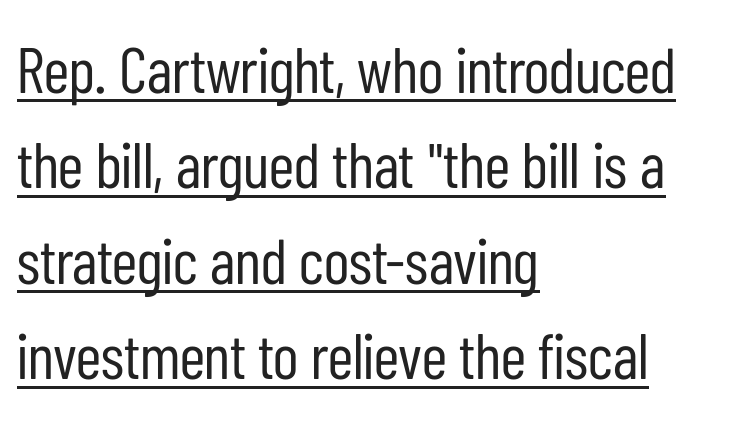
{"serif": "no", "italic": "no", "bold": "no", "weight": "regular", "width": "condensed", "stroke_contrast": "low", "x_height": "medium", "monospaced": "no", "underline": "yes", "align": "left", "line_spacing": "normal", "line_spacing_ratio": 1.49, "letter_spacing": "normal", "letter_spacing_em": 0.0, "glyph_px": 64}
